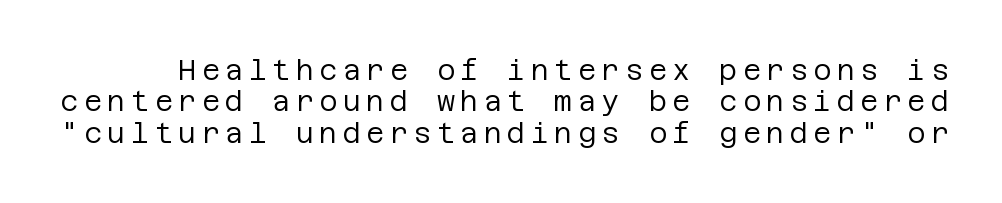
Regarding leading, the lines here are crowded together. The font sits on the lighter half of the weight spectrum, regular included. This rendering employs a face without finishing strokes, i.e., a sans-serif. The lettering holds an erect, upright posture throughout.
